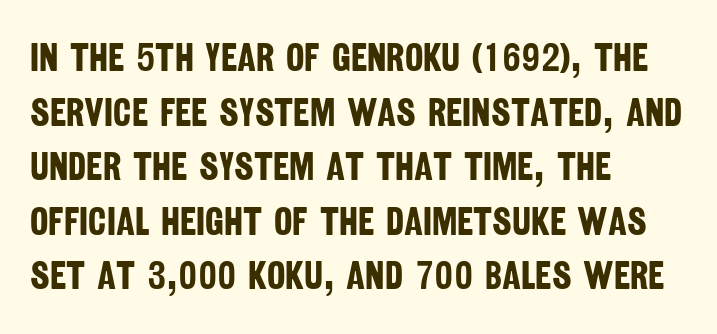
{"serif": "no", "bold": "yes", "weight": "bold", "width": "condensed", "stroke_contrast": "low", "x_height": "large", "monospaced": "no", "underline": "no", "align": "left", "line_spacing": "normal", "line_spacing_ratio": 1.4, "letter_spacing": "normal", "letter_spacing_em": 0.0, "glyph_px": 39}
